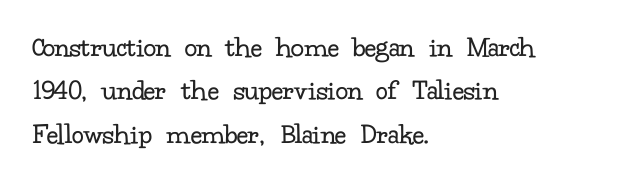
The image shows 30 px regular-weight serif type, upright; set left-aligned, normal line spacing (1.45x), normal letter spacing, not underlined; low stroke contrast and a small x-height.
